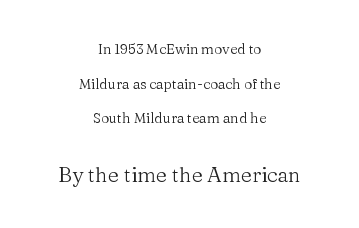
The image shows 21 px text type, upright; set centered, loose line spacing (2.48x), normal letter spacing, not underlined; the second (bottom) block is 1.5x larger.
